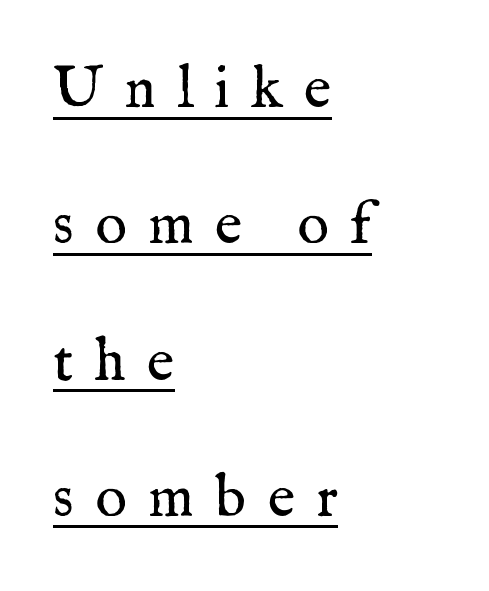
Q: Is the text bold? A: No.
Q: Is the text italic (slanted)? A: No, it is upright.
Q: Is the typeface a serif or a sans-serif typeface? A: Serif.
Q: Is the text underlined? A: Yes.
Q: How is the paragraph aligned? A: Left-aligned.
Q: Is the spacing between letters normal or unusually wide? A: Unusually wide.
Q: Is the spacing between lines tight, normal or loose? A: Loose.
Q: Width (condensed, normal, or wide)? A: Normal.
Q: Stroke contrast? A: Medium.
Q: x-height? A: Medium.
Q: Monospaced? A: No.
